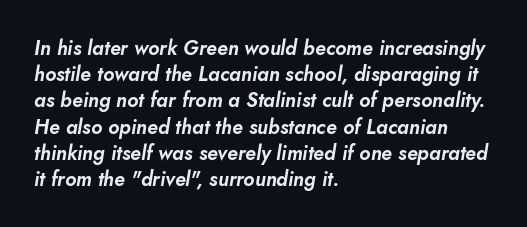
The designer left line spacing at the default. These lines stack with their left ends in a neat column. Observe the lean: these are italic letterforms. In terms of letterspacing, this is plain default setting.
